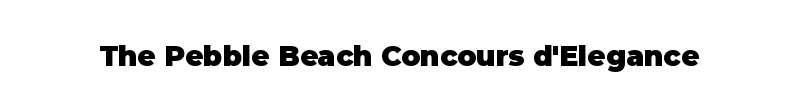
This is heavy type, rendered in bold. The font family rendered here belongs to the sans-serif group. Proportional: the letters do not fall into vertical columns. Inter-character spacing is left at the font's built-in metrics. Each row of text sits above clean, open space.
